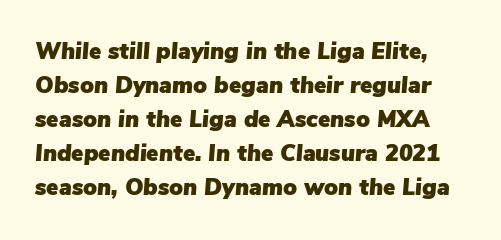
Leading matches the norm, producing a regular column. Plain, unruled lines of type. Between one letter and the next there's only the usual sliver of space. A typesetter would mark this as italic.
